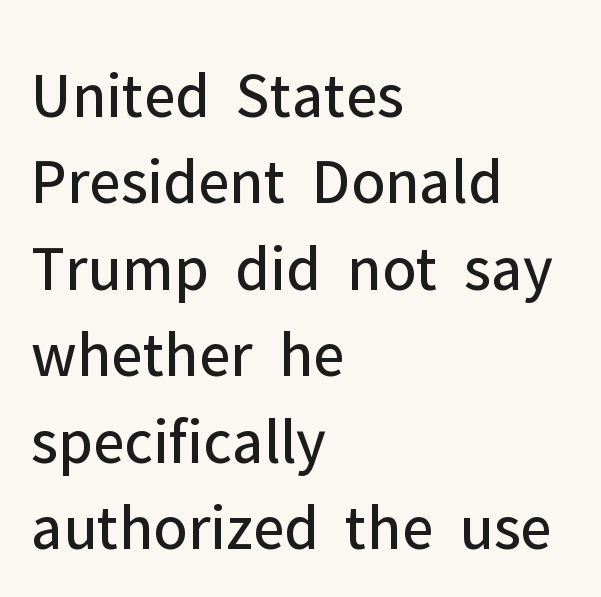
{"serif": "no", "italic": "no", "bold": "no", "weight": "regular", "width": "normal", "stroke_contrast": "low", "x_height": "medium", "monospaced": "no", "underline": "no", "align": "left", "line_spacing": "normal", "line_spacing_ratio": 1.33, "letter_spacing": "normal", "letter_spacing_em": 0.0, "glyph_px": 65}
